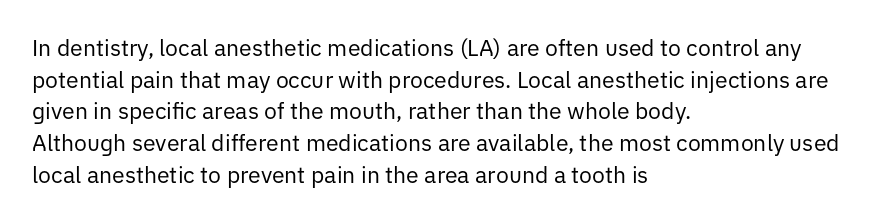
Q: Is the text bold? A: No.
Q: Is the text italic (slanted)? A: No, it is upright.
Q: Is the text underlined? A: No.
Q: How is the paragraph aligned? A: Left-aligned.
Q: Is the spacing between letters normal or unusually wide? A: Normal.
Q: Is the spacing between lines tight, normal or loose? A: Normal.
